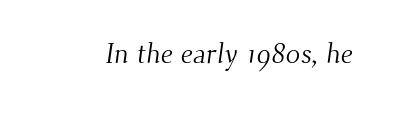
Each word holds together tightly as a unit, with standard inter-letter gaps. Proportional: the letters do not fall into vertical columns. The foot of each line stays bare and open. Little horizontal feet cap the strokes, marking this as serif type. No extra ink here — the face is not bold.
